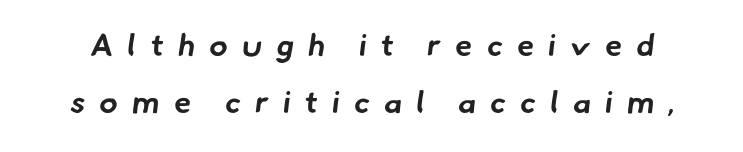
{"serif": "no", "bold": "yes", "weight": "bold", "width": "normal", "stroke_contrast": "low", "x_height": "small", "monospaced": "no", "underline": "no", "line_spacing_ratio": 1.85, "letter_spacing": "wide", "letter_spacing_em": 0.46, "glyph_px": 31}
